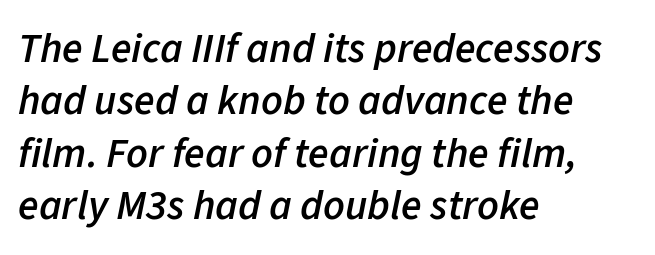
{"italic": "yes", "lean": "right", "slant_degrees": 11, "bold": "semi", "weight": "semibold", "width": "normal", "stroke_contrast": "low", "x_height": "medium", "monospaced": "no", "underline": "no", "align": "left", "line_spacing": "normal", "line_spacing_ratio": 1.25, "letter_spacing": "normal", "letter_spacing_em": 0.0, "glyph_px": 42}
